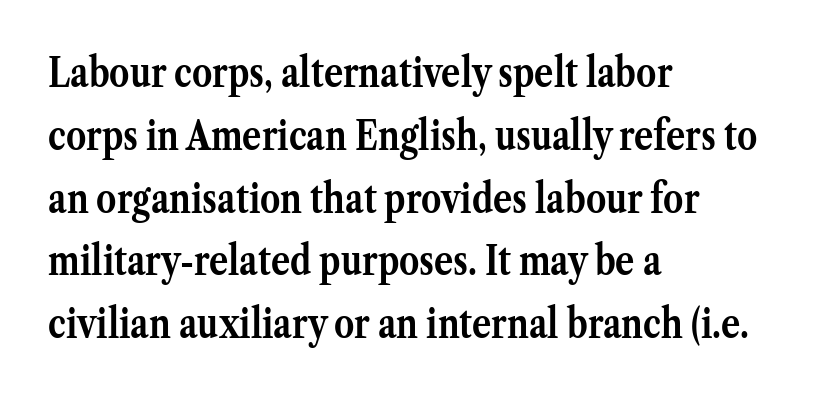
Q: Is the text bold? A: Yes.
Q: Is the text italic (slanted)? A: No, it is upright.
Q: Is the typeface a serif or a sans-serif typeface? A: Serif.
Q: Is the text underlined? A: No.
Q: How is the paragraph aligned? A: Left-aligned.
Q: Is the spacing between letters normal or unusually wide? A: Normal.
Q: Is the spacing between lines tight, normal or loose? A: Normal.
Q: Width (condensed, normal, or wide)? A: Normal.
Q: Stroke contrast? A: Medium.
Q: x-height? A: Medium.
Q: Monospaced? A: No.
